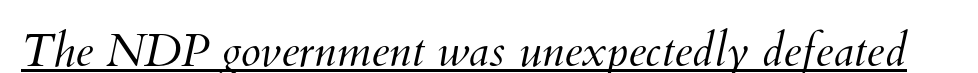
Q: Is the text bold? A: No.
Q: Is the text underlined? A: Yes.
Q: Is the spacing between letters normal or unusually wide? A: Normal.
Q: Width (condensed, normal, or wide)? A: Normal.
Q: Stroke contrast? A: Medium.
Q: x-height? A: Small.
Q: Monospaced? A: No.
